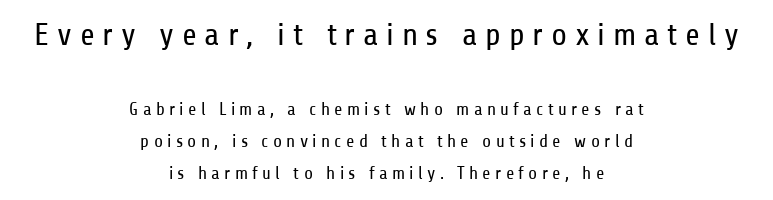
{"serif": "no", "italic": "no", "bold": "no", "weight": "regular", "width": "condensed", "stroke_contrast": "low", "x_height": "medium", "monospaced": "no", "underline": "no", "align": "center", "line_spacing_ratio": 1.78, "letter_spacing": "wide", "letter_spacing_em": 0.24, "larger_block": "first", "size_ratio": 1.78, "glyph_px": 32}
